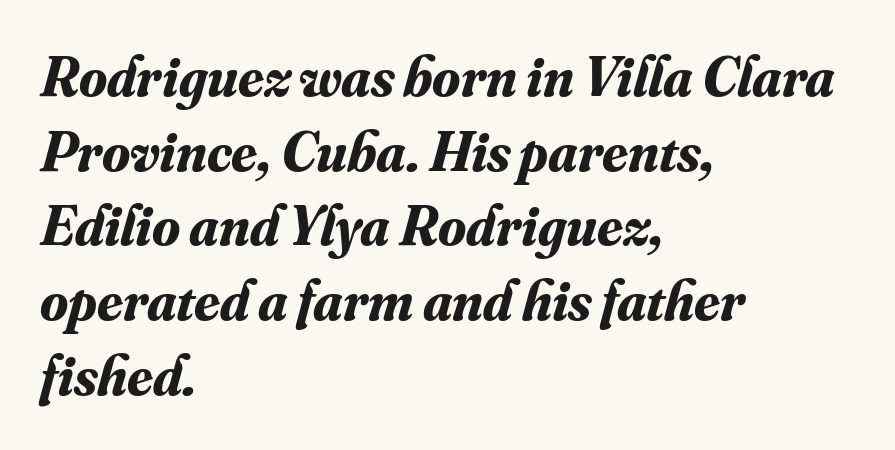
The image shows 57 px bold serif type, italic (leaning right); set left-aligned, normal line spacing (1.31x), normal letter spacing, not underlined; medium stroke contrast and a small x-height.
